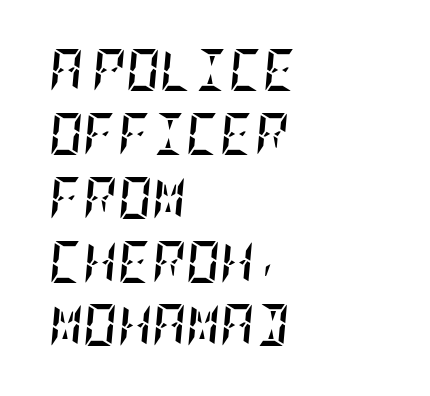
The image shows 42 px semibold, condensed type, italic (leaning right); set left-aligned, normal line spacing (1.52x), normal letter spacing, not underlined; low stroke contrast and a large x-height.
